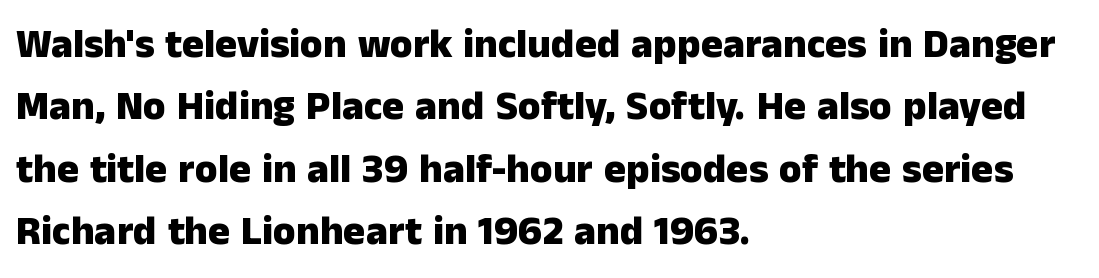
{"serif": "no", "italic": "no", "bold": "yes", "weight": "heavy", "width": "normal", "stroke_contrast": "low", "x_height": "medium", "monospaced": "no", "underline": "no", "align": "left", "line_spacing": "normal", "line_spacing_ratio": 1.52, "letter_spacing": "normal", "letter_spacing_em": 0.0, "glyph_px": 41}
